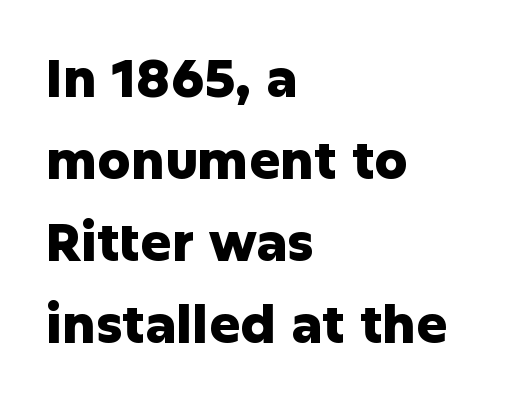
The image shows 52 px heavy sans-serif type, upright; set left-aligned, normal line spacing (1.58x), normal letter spacing, not underlined; low stroke contrast and a medium x-height.
